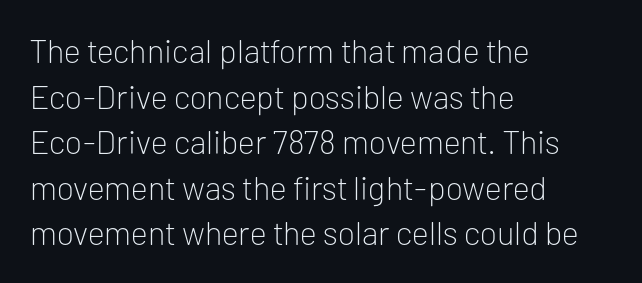
Spacing verdict: proportional, widths tailored to each character. Posture: vertical. The weight tops out at a normal text grade. A typesetter would label this face a sans. You could call the tracking neutral — neither tight nor loose. Teacher's note: observe the even left margin — that is flush-left alignment.
